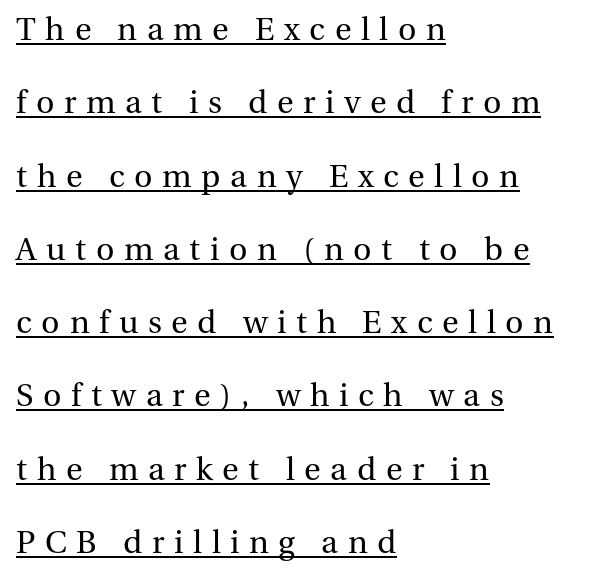
{"serif": "yes", "italic": "no", "bold": "no", "weight": "regular", "width": "normal", "stroke_contrast": "medium", "x_height": "medium", "monospaced": "no", "underline": "yes", "align": "left", "line_spacing": "loose", "line_spacing_ratio": 2.29, "letter_spacing": "wide", "letter_spacing_em": 0.3, "glyph_px": 32}
